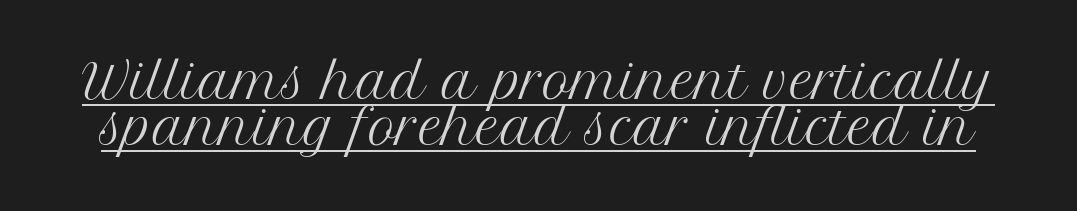
Q: Is the text bold? A: No.
Q: Is the text italic (slanted)? A: Yes.
Q: Is the text underlined? A: Yes.
Q: Is the spacing between letters normal or unusually wide? A: Normal.
Q: Is the spacing between lines tight, normal or loose? A: Tight.
Q: Width (condensed, normal, or wide)? A: Normal.
Q: Stroke contrast? A: Medium.
Q: x-height? A: Medium.
Q: Monospaced? A: No.
